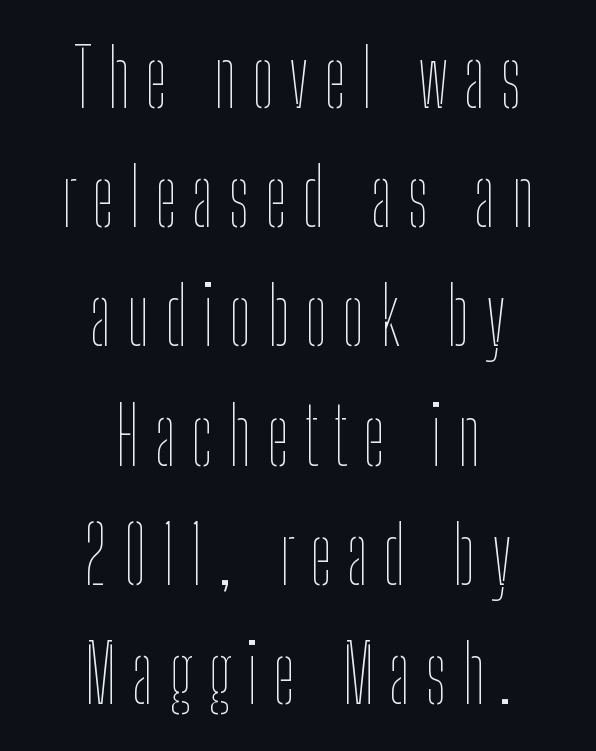
The image shows 80 px thin, condensed type, upright; set centered, normal line spacing (1.49x), not underlined; low stroke contrast and a medium x-height.
